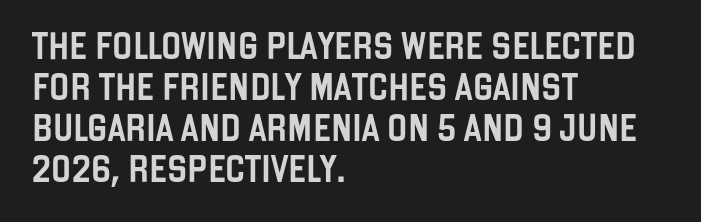
Q: Is the text italic (slanted)? A: No, it is upright.
Q: Is the text underlined? A: No.
Q: How is the paragraph aligned? A: Left-aligned.
Q: Is the spacing between letters normal or unusually wide? A: Normal.
Q: Is the spacing between lines tight, normal or loose? A: Normal.
